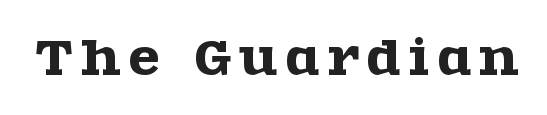
Decoration check: the copy has no underline. Is this a fixed-width face? No — the glyphs have proportional, varying widths. This is the regular roman posture of the typeface. The characters display serif detailing at their extremities.
